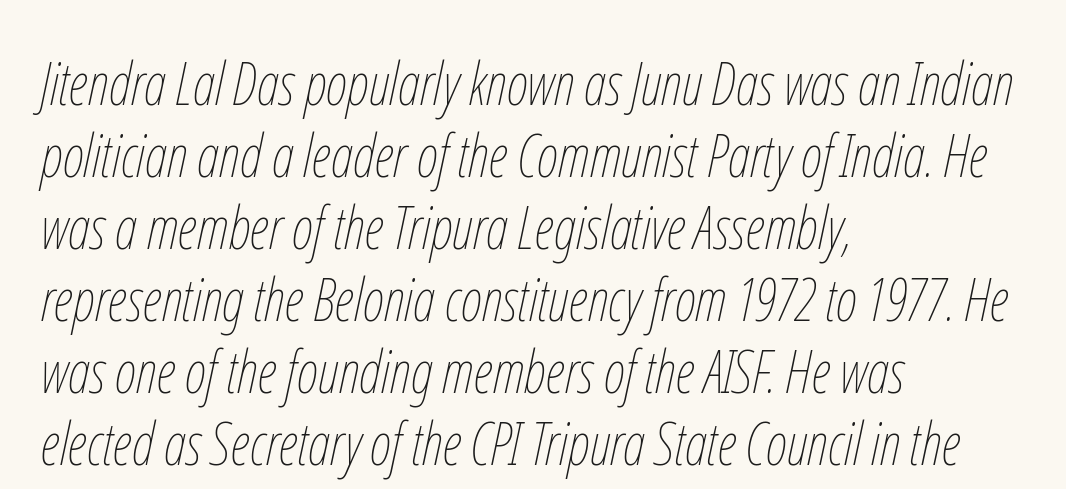
{"italic": "yes", "lean": "right", "slant_degrees": 12, "bold": "no", "weight": "thin", "width": "condensed", "stroke_contrast": "low", "x_height": "medium", "monospaced": "no", "underline": "no", "align": "left", "line_spacing_ratio": 1.22, "letter_spacing": "normal", "letter_spacing_em": 0.0, "glyph_px": 59}
